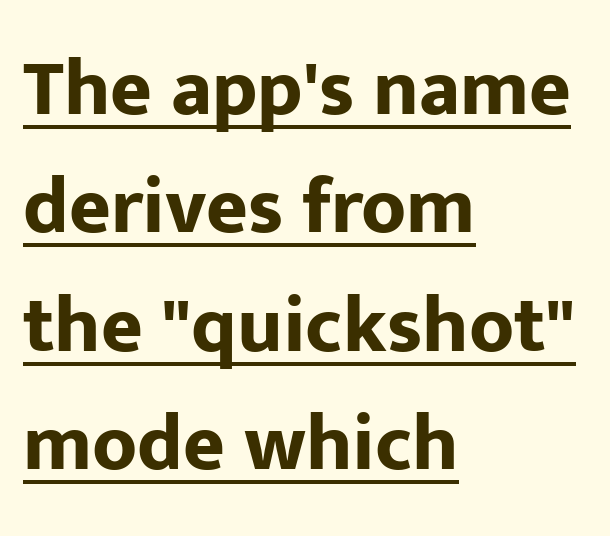
The image shows 80 px bold sans-serif type, upright; set left-aligned, normal line spacing (1.48x), normal letter spacing, underlined; low stroke contrast and a medium x-height.
